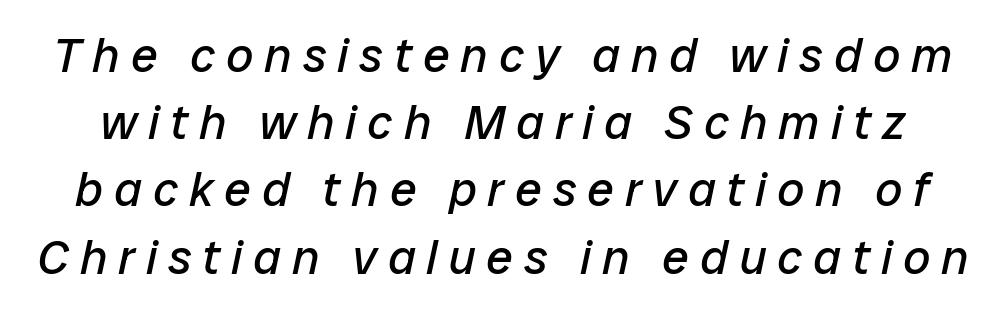
{"italic": "yes", "lean": "right", "slant_degrees": 12, "bold": "no", "weight": "regular", "width": "normal", "stroke_contrast": "low", "x_height": "medium", "monospaced": "no", "underline": "no", "line_spacing": "normal", "line_spacing_ratio": 1.4, "letter_spacing": "wide", "letter_spacing_em": 0.23, "glyph_px": 48}
